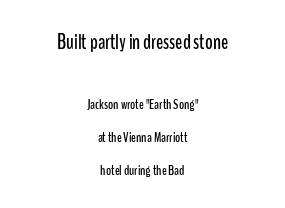
{"italic": "no", "underline": "no", "align": "center", "line_spacing": "loose", "line_spacing_ratio": 2.37, "letter_spacing": "normal", "letter_spacing_em": 0.0, "larger_block": "first", "size_ratio": 1.5, "glyph_px": 21}
